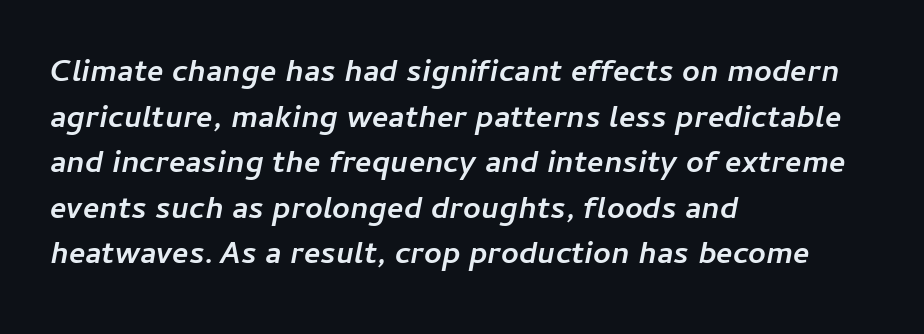
{"italic": "yes", "lean": "right", "slant_degrees": 11, "bold": "yes", "weight": "semibold", "width": "normal", "stroke_contrast": "low", "x_height": "medium", "monospaced": "no", "underline": "no", "align": "left", "line_spacing": "normal", "line_spacing_ratio": 1.47, "letter_spacing": "normal", "letter_spacing_em": 0.0, "glyph_px": 31}
